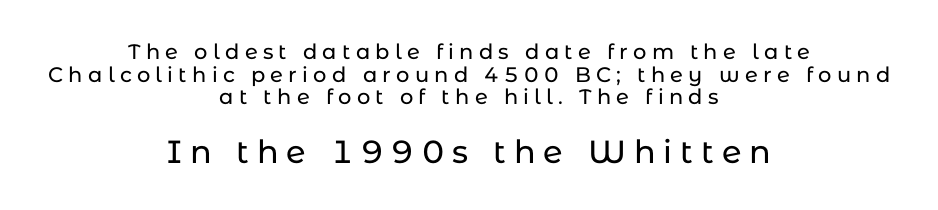
{"serif": "no", "italic": "no", "width": "normal", "stroke_contrast": "low", "x_height": "medium", "monospaced": "no", "underline": "no", "align": "center", "line_spacing": "tight", "line_spacing_ratio": 1.08, "letter_spacing": "wide", "letter_spacing_em": 0.25, "larger_block": "second", "size_ratio": 1.52, "glyph_px": 32}
